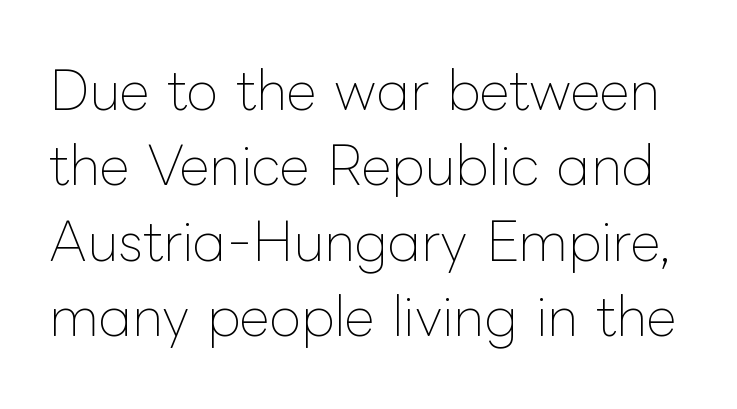
Q: Is the text bold? A: No.
Q: Is the text italic (slanted)? A: No, it is upright.
Q: Is the text underlined? A: No.
Q: Is the spacing between letters normal or unusually wide? A: Normal.
Q: Is the spacing between lines tight, normal or loose? A: Normal.
Q: Width (condensed, normal, or wide)? A: Normal.
Q: Stroke contrast? A: Low.
Q: x-height? A: Medium.
Q: Monospaced? A: No.
